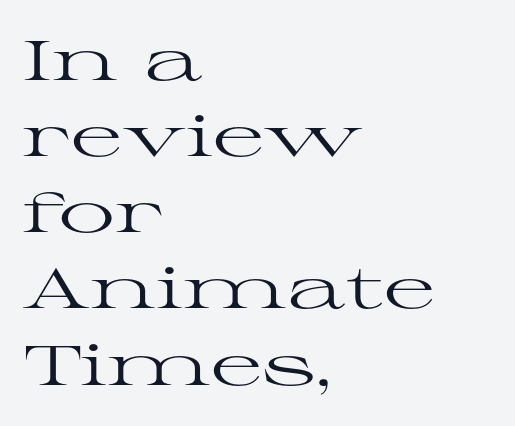
Q: Is the text bold? A: No.
Q: Is the text italic (slanted)? A: No, it is upright.
Q: Is the typeface a serif or a sans-serif typeface? A: Serif.
Q: Is the text underlined? A: No.
Q: How is the paragraph aligned? A: Left-aligned.
Q: Is the spacing between letters normal or unusually wide? A: Normal.
Q: Is the spacing between lines tight, normal or loose? A: Normal.
Q: Width (condensed, normal, or wide)? A: Wide.
Q: Stroke contrast? A: High.
Q: x-height? A: Medium.
Q: Monospaced? A: No.
